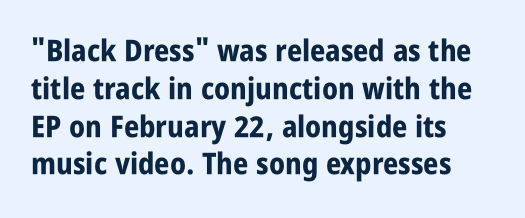
{"serif": "no", "italic": "no", "bold": "yes", "weight": "bold", "width": "condensed", "stroke_contrast": "low", "x_height": "large", "monospaced": "no", "underline": "no", "align": "left", "line_spacing": "normal", "line_spacing_ratio": 1.26, "letter_spacing": "normal", "letter_spacing_em": 0.0, "glyph_px": 30}
